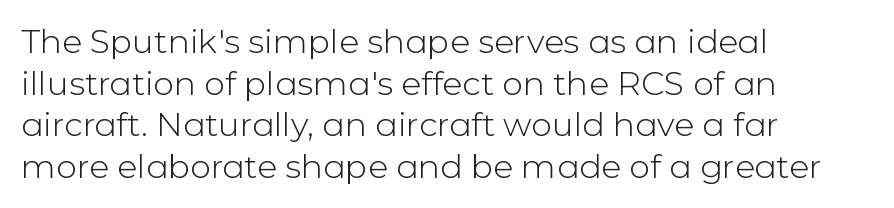
Q: Is the text bold? A: No.
Q: Is the text italic (slanted)? A: No, it is upright.
Q: Is the typeface a serif or a sans-serif typeface? A: Sans-serif.
Q: Is the text underlined? A: No.
Q: How is the paragraph aligned? A: Left-aligned.
Q: Is the spacing between letters normal or unusually wide? A: Normal.
Q: Is the spacing between lines tight, normal or loose? A: Normal.
Q: Width (condensed, normal, or wide)? A: Normal.
Q: Stroke contrast? A: Low.
Q: x-height? A: Medium.
Q: Monospaced? A: No.
